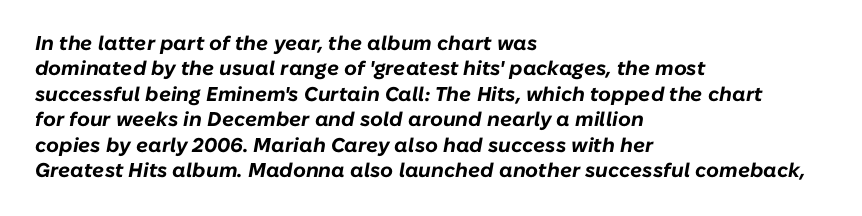
What stands out about the letter spacing? Nothing — it is the standard amount. A student would call this left alignment; a typographer would say flush left, rag right. The specimen omits any rule beneath the text block's lines. Reading down the column, the eye jumps a familiar distance to each next line. Emphasis-style slanted type is in use. Thick stems and heavy bowls — unmistakably bold.
